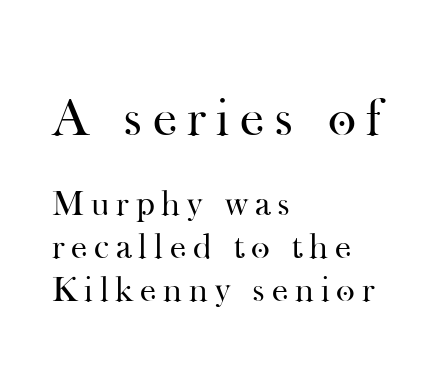
{"serif": "yes", "italic": "no", "bold": "no", "weight": "regular", "width": "normal", "stroke_contrast": "high", "x_height": "small", "monospaced": "no", "underline": "no", "align": "left", "line_spacing_ratio": 1.19, "larger_block": "first", "size_ratio": 1.5, "glyph_px": 54}
